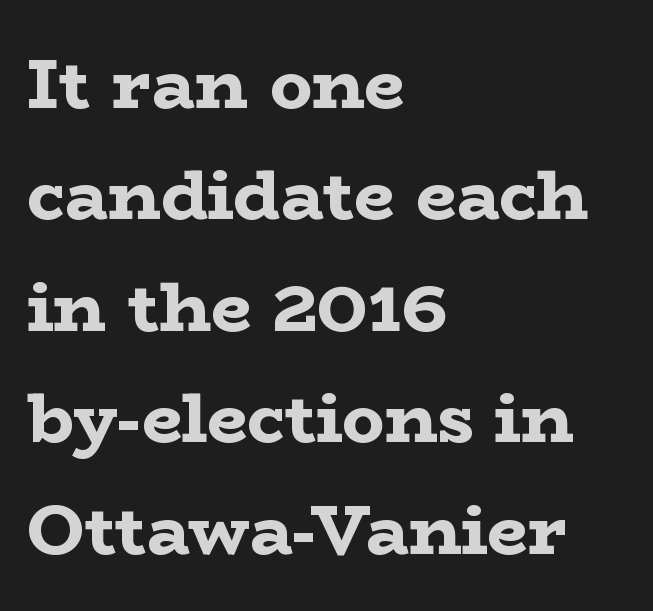
Q: Is the text bold? A: Yes.
Q: Is the text italic (slanted)? A: No, it is upright.
Q: Is the typeface a serif or a sans-serif typeface? A: Serif.
Q: Is the text underlined? A: No.
Q: How is the paragraph aligned? A: Left-aligned.
Q: Is the spacing between letters normal or unusually wide? A: Normal.
Q: Is the spacing between lines tight, normal or loose? A: Normal.
Q: Width (condensed, normal, or wide)? A: Wide.
Q: Stroke contrast? A: Low.
Q: x-height? A: Medium.
Q: Monospaced? A: No.
